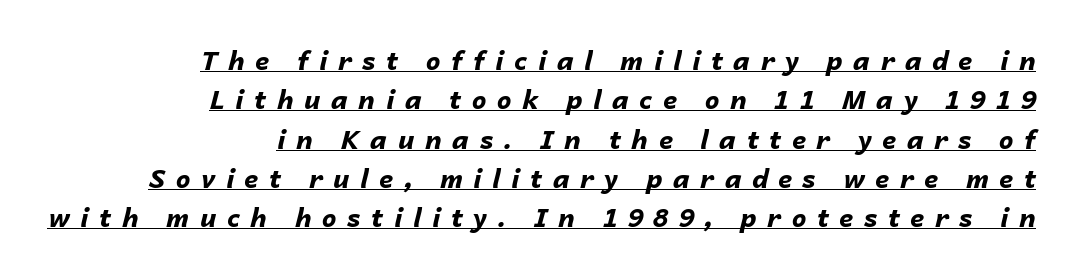
{"italic": "yes", "lean": "right", "slant_degrees": 14, "bold": "yes", "underline": "yes", "align": "right", "line_spacing": "normal", "line_spacing_ratio": 1.51, "letter_spacing": "wide", "letter_spacing_em": 0.4, "glyph_px": 26}
